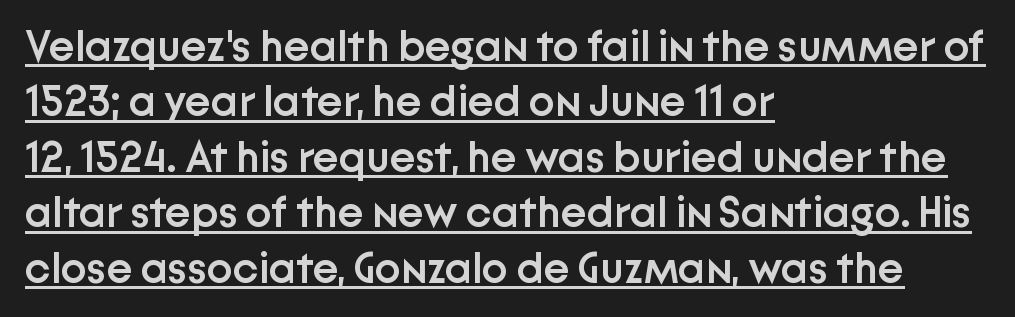
Q: Is the text bold? A: Semi-bold.
Q: Is the text italic (slanted)? A: No, it is upright.
Q: Is the typeface a serif or a sans-serif typeface? A: Sans-serif.
Q: Is the text underlined? A: Yes.
Q: How is the paragraph aligned? A: Left-aligned.
Q: Is the spacing between letters normal or unusually wide? A: Normal.
Q: Is the spacing between lines tight, normal or loose? A: Normal.
Q: Width (condensed, normal, or wide)? A: Normal.
Q: Stroke contrast? A: Low.
Q: x-height? A: Medium.
Q: Monospaced? A: No.
